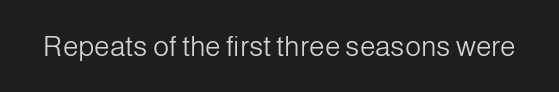
{"serif": "no", "italic": "no", "bold": "no", "weight": "light", "width": "normal", "stroke_contrast": "low", "x_height": "medium", "monospaced": "no", "underline": "no", "letter_spacing": "normal", "letter_spacing_em": 0.0, "glyph_px": 28}
